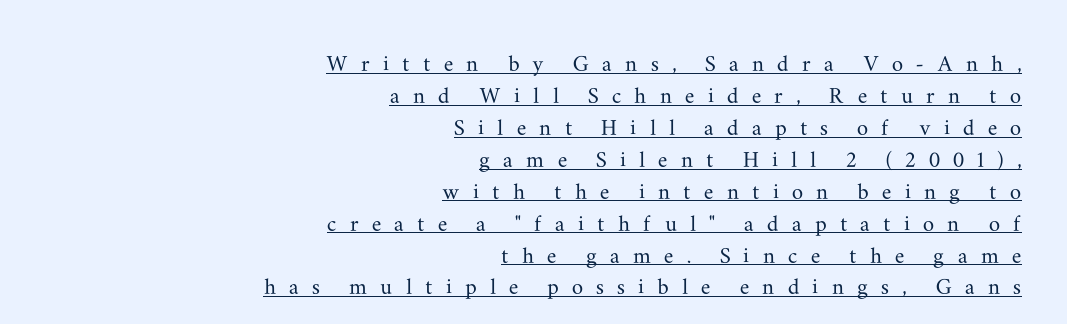
The image shows 28 px wide serif type, upright; set right-aligned, tight line spacing (1.14x), unusually wide letter spacing (+0.47 em), underlined; medium stroke contrast and a small x-height.
